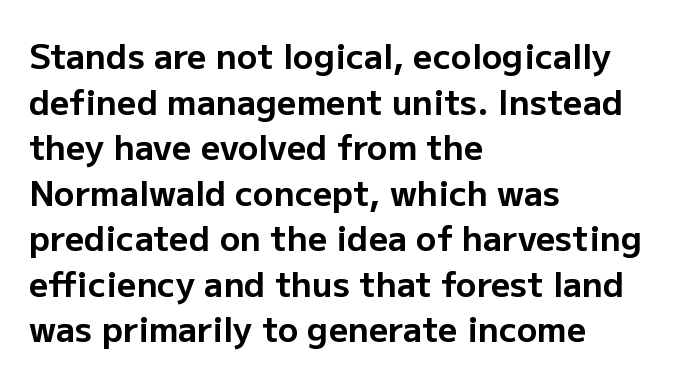
{"serif": "no", "italic": "no", "bold": "yes", "weight": "bold", "width": "normal", "stroke_contrast": "low", "x_height": "medium", "monospaced": "no", "underline": "no", "align": "left", "line_spacing": "normal", "line_spacing_ratio": 1.34, "letter_spacing": "normal", "letter_spacing_em": 0.0, "glyph_px": 34}
